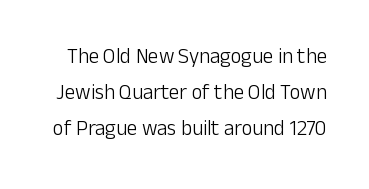
The baseline area is clear. Is there any slant? The stems are plumb. The tracking reads as untouched default to a designer's eye. The weight would be labelled regular, book, light, or lighter still.
